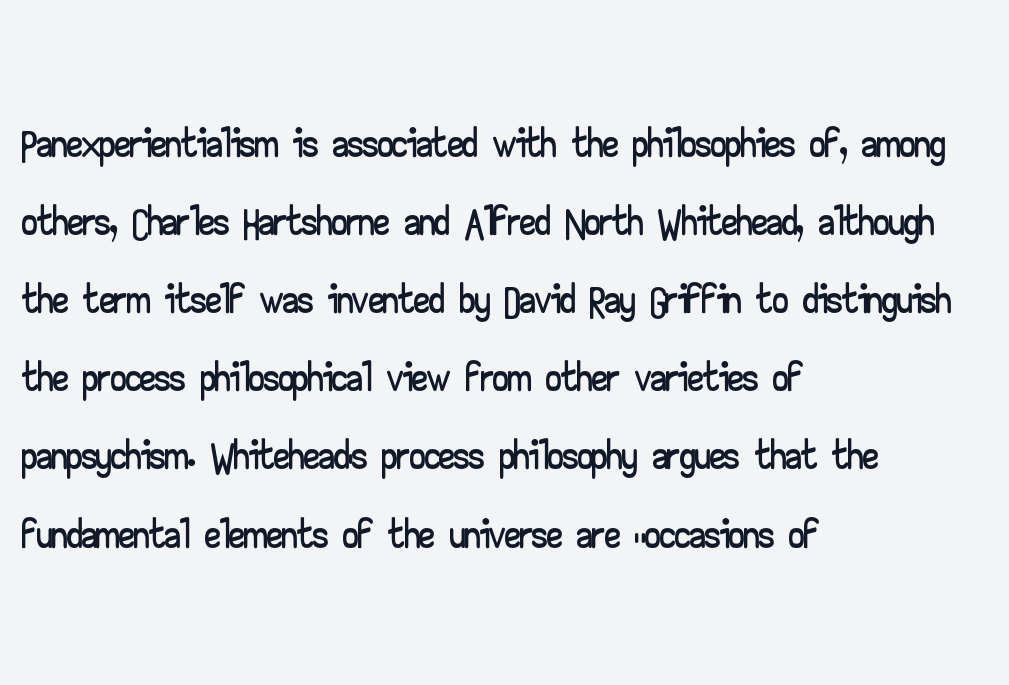
Q: Is the text italic (slanted)? A: No, it is upright.
Q: Is the typeface a serif or a sans-serif typeface? A: Sans-serif.
Q: Is the text underlined? A: No.
Q: How is the paragraph aligned? A: Left-aligned.
Q: Is the spacing between letters normal or unusually wide? A: Normal.
Q: Is the spacing between lines tight, normal or loose? A: Normal.
Q: Width (condensed, normal, or wide)? A: Wide.
Q: Stroke contrast? A: Low.
Q: x-height? A: Small.
Q: Monospaced? A: No.
